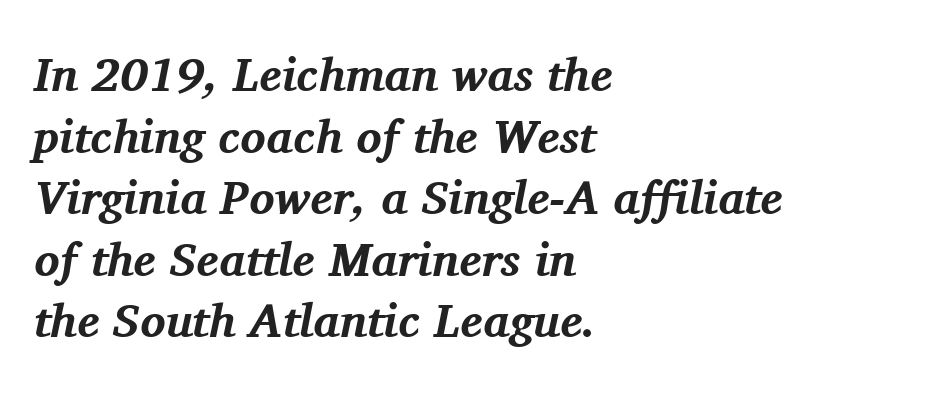
You could not count columns in this text — the font is proportionally spaced. The setting favours the left margin, as ordinary paragraphs usually do. Vertical spacing — default. The glyphs are unaccompanied by any horizontal stroke below them. Italic? Definitely — the glyphs are oblique. The characters look thick and weighty, a clear bold.
